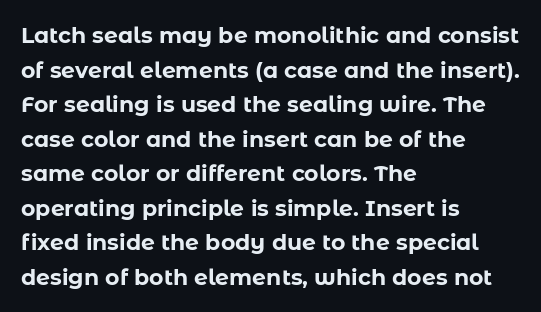
The image shows 22 px bold type, upright; set left-aligned, normal line spacing (1.57x), normal letter spacing, not underlined.
